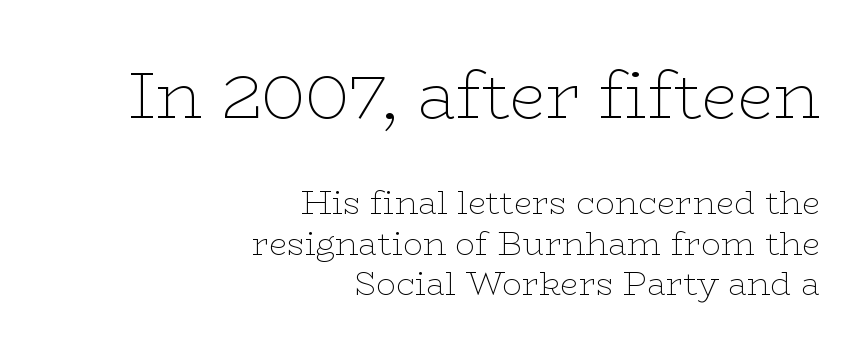
Q: Is the text bold? A: No.
Q: Is the text italic (slanted)? A: No, it is upright.
Q: Is the typeface a serif or a sans-serif typeface? A: Serif.
Q: Is the text underlined? A: No.
Q: How is the paragraph aligned? A: Right-aligned.
Q: Is the spacing between letters normal or unusually wide? A: Normal.
Q: Which block of text is set in a larger size, the first (top) or the second (bottom)? A: The first (top) one.
Q: Width (condensed, normal, or wide)? A: Wide.
Q: Stroke contrast? A: Low.
Q: x-height? A: Medium.
Q: Monospaced? A: No.
